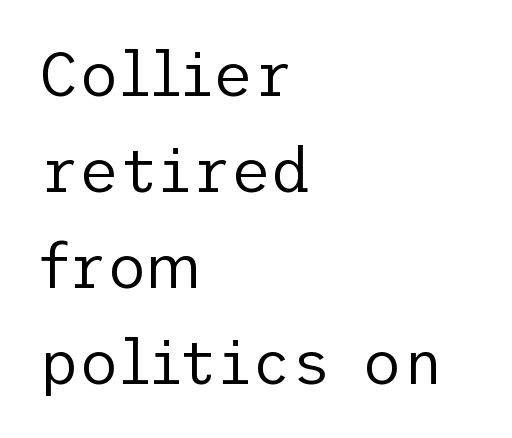
The zone under the glyphs is completely vacant. Stem width sits at or under what a default text font uses. The paragraph has a hard left edge and a soft right edge. The letterforms sit shoulder to shoulder at normal distance.
